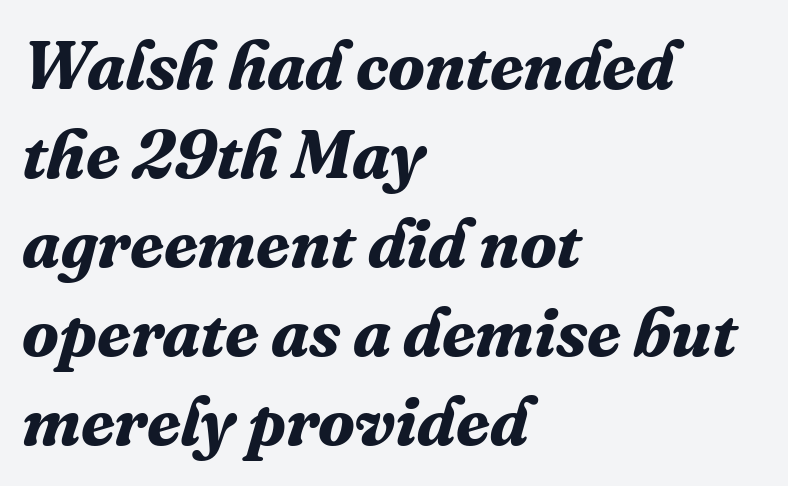
Q: Is the text bold? A: Yes.
Q: Is the text italic (slanted)? A: Yes, it leans right by about 16 degrees.
Q: Is the typeface a serif or a sans-serif typeface? A: Serif.
Q: Is the text underlined? A: No.
Q: How is the paragraph aligned? A: Left-aligned.
Q: Is the spacing between letters normal or unusually wide? A: Normal.
Q: Is the spacing between lines tight, normal or loose? A: Normal.
Q: Width (condensed, normal, or wide)? A: Normal.
Q: Stroke contrast? A: Medium.
Q: x-height? A: Medium.
Q: Monospaced? A: No.
